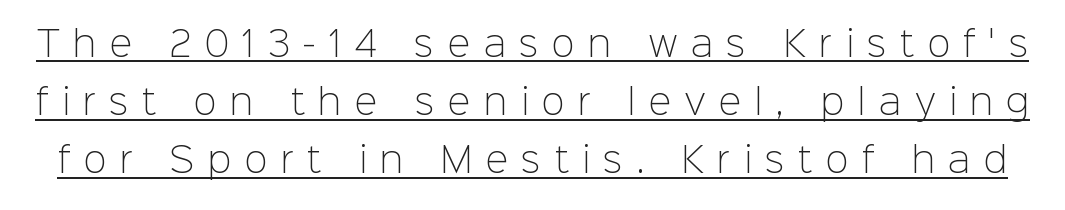
The image shows 34 px light sans-serif type, upright; set line spacing 1.71x, unusually wide letter spacing (+0.4 em), underlined; low stroke contrast and a medium x-height.
